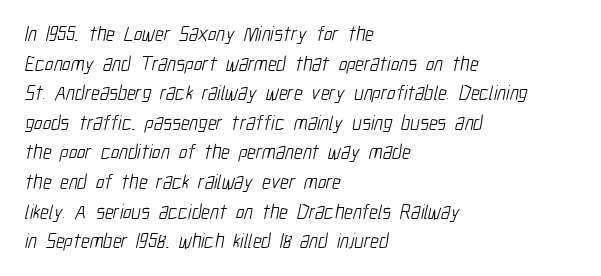
The image shows 20 px text type; set left-aligned, normal line spacing (1.48x), normal letter spacing, not underlined.
